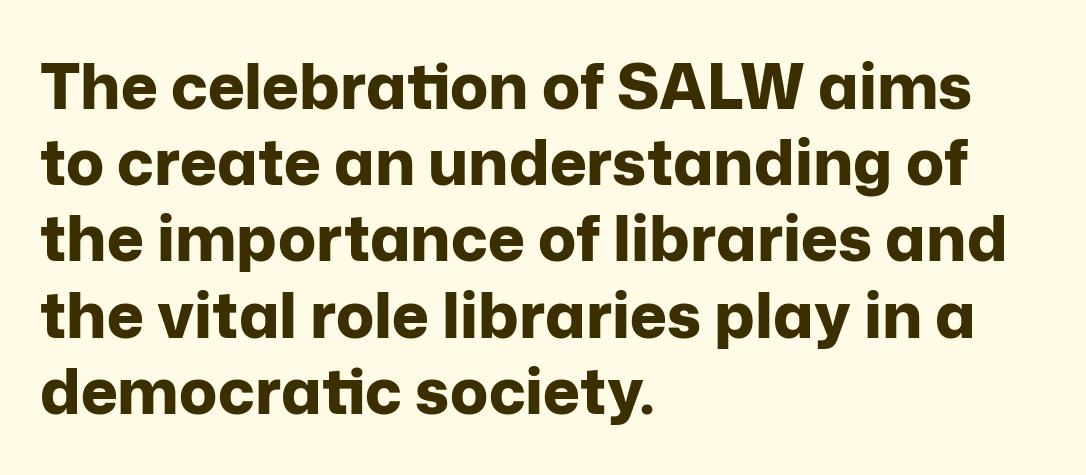
{"serif": "no", "italic": "no", "bold": "yes", "weight": "bold", "width": "normal", "stroke_contrast": "low", "x_height": "medium", "monospaced": "no", "underline": "no", "align": "left", "line_spacing_ratio": 1.21, "letter_spacing": "normal", "letter_spacing_em": 0.0, "glyph_px": 63}
